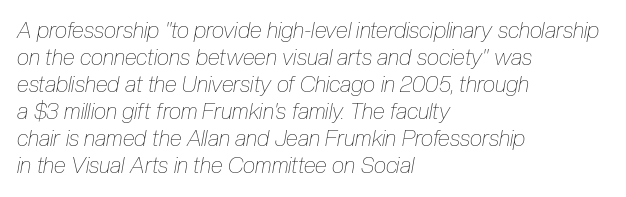
Tracking value appears to be zero — textbook default spacing. Is the type slanted? Yes — the strokes lean at a clear angle. This rendering features lettering with no underline. If you drew a ruler down the left edge, every line would touch it. On a weight scale, this lands at 450 or below.
